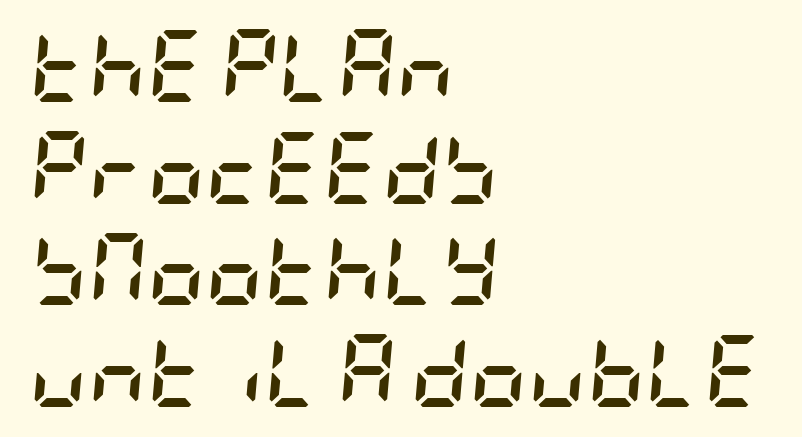
{"italic": "yes", "lean": "right", "slant_degrees": 5, "bold": "yes", "weight": "semibold", "width": "condensed", "stroke_contrast": "low", "x_height": "large", "underline": "no", "align": "left", "line_spacing": "normal", "line_spacing_ratio": 1.41, "letter_spacing": "normal", "letter_spacing_em": 0.0, "glyph_px": 72}
